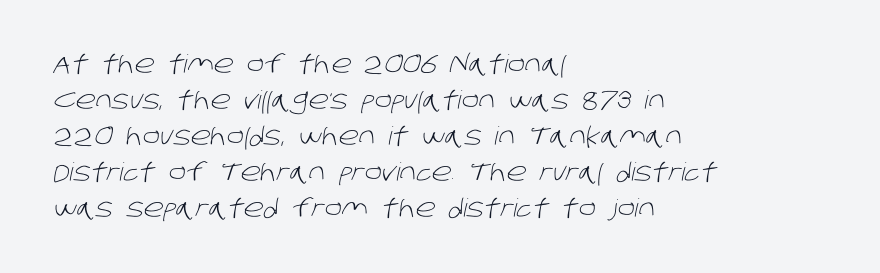
Q: Is the text bold? A: No.
Q: Is the text underlined? A: No.
Q: How is the paragraph aligned? A: Left-aligned.
Q: Is the spacing between letters normal or unusually wide? A: Normal.
Q: Is the spacing between lines tight, normal or loose? A: Normal.
